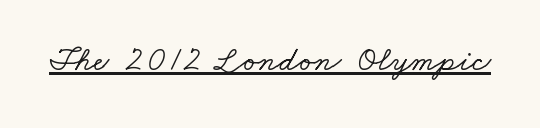
{"serif": "yes", "width": "wide", "stroke_contrast": "low", "x_height": "small", "monospaced": "no", "underline": "yes", "letter_spacing": "normal", "letter_spacing_em": 0.0, "glyph_px": 35}
